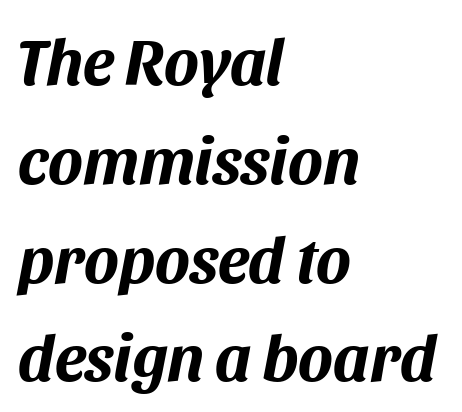
The image shows 65 px bold type, italic (leaning right); set left-aligned, normal line spacing (1.52x), normal letter spacing, not underlined; medium stroke contrast and a large x-height.
